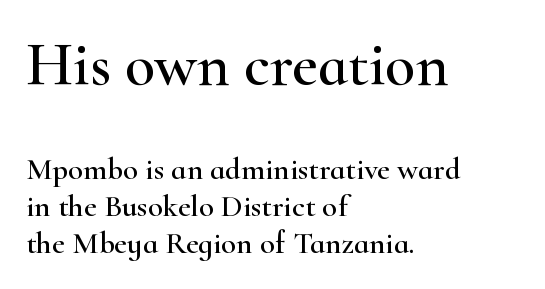
The face used here is proportionally spaced, like ordinary book or web type. The composition opens big and finishes small. Observe the serifs anchoring each vertical stroke in this sample. Alignment: flush left. Nobody touched the tracking dial on this one. Italic: no, the glyphs are upright roman.
